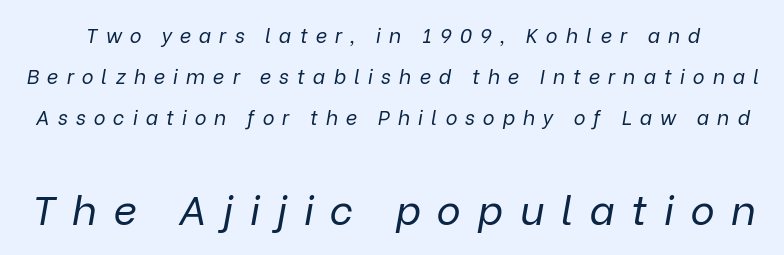
The image shows 41 px regular-weight type, italic (leaning right); set loose line spacing (2.05x), unusually wide letter spacing (+0.4 em), not underlined; the second (bottom) block is 2.05x larger; low stroke contrast and a medium x-height.
